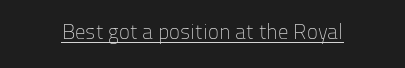
Italic: no, the glyphs are upright roman. You can see a thin bar hugging the bottom of the glyphs. Nothing heavy about these letters — not bold at all. Look at the tracking — it's just the regular setting, nothing added.
